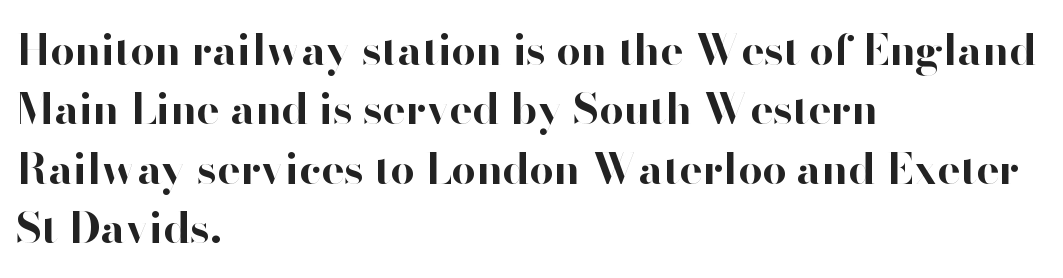
The image shows 43 px bold sans-serif type, upright; set left-aligned, normal line spacing (1.38x), normal letter spacing, not underlined; high stroke contrast and a small x-height.
